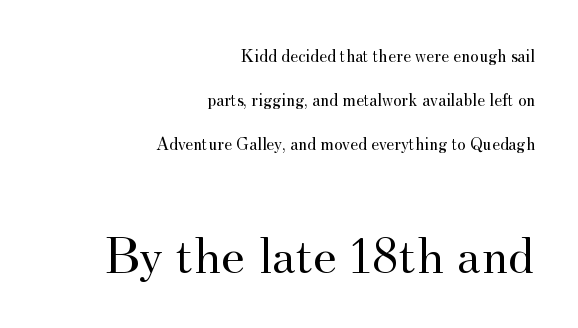
The image shows 54 px regular-weight serif type, upright; set right-aligned, loose line spacing (2.45x), normal letter spacing, not underlined; the second (bottom) block is 3.0x larger; medium stroke contrast and a small x-height.
